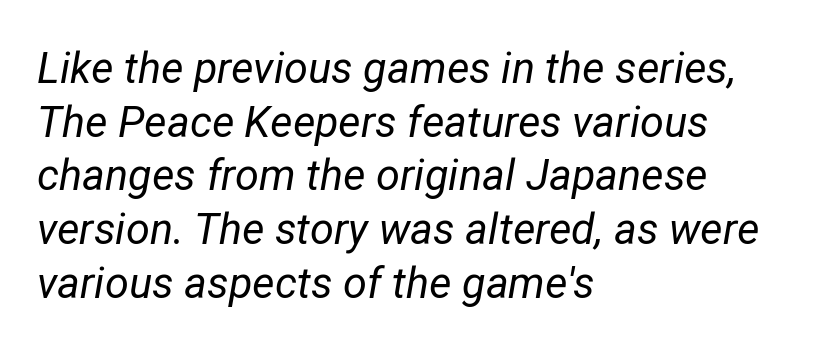
Q: Is the text bold? A: No.
Q: Is the text italic (slanted)? A: Yes, it leans right by about 12 degrees.
Q: Is the text underlined? A: No.
Q: How is the paragraph aligned? A: Left-aligned.
Q: Is the spacing between letters normal or unusually wide? A: Normal.
Q: Is the spacing between lines tight, normal or loose? A: Normal.
Q: Width (condensed, normal, or wide)? A: Normal.
Q: Stroke contrast? A: Low.
Q: x-height? A: Medium.
Q: Monospaced? A: No.
